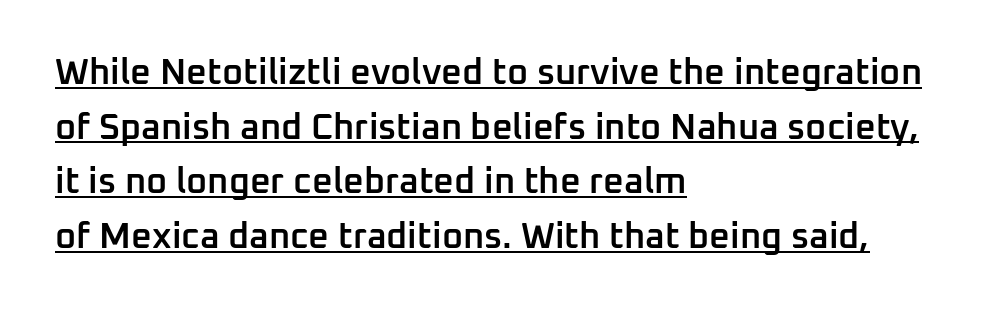
Posture: straight, roman, zero tilt. Here the glyphs are tracked normally, forming tight word shapes. In designer terms, the underline attribute is active on this setting. Proportional: the letters do not fall into vertical columns.
